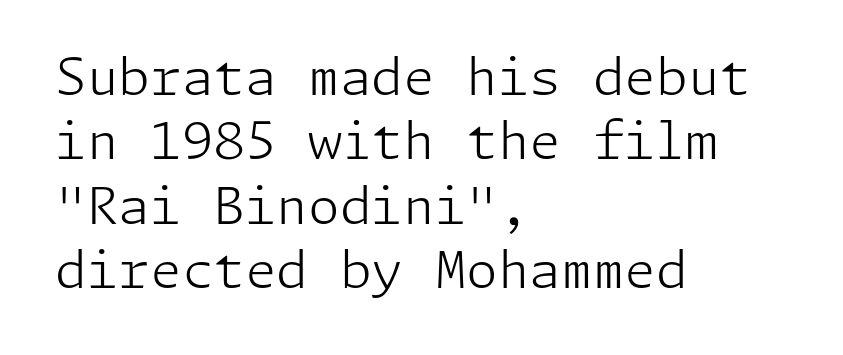
Classification — sans serif. The letterforms sit at book weight or below. Leftover space on each line is placed entirely after the last word. Ascenders rise straight up at ninety degrees.
